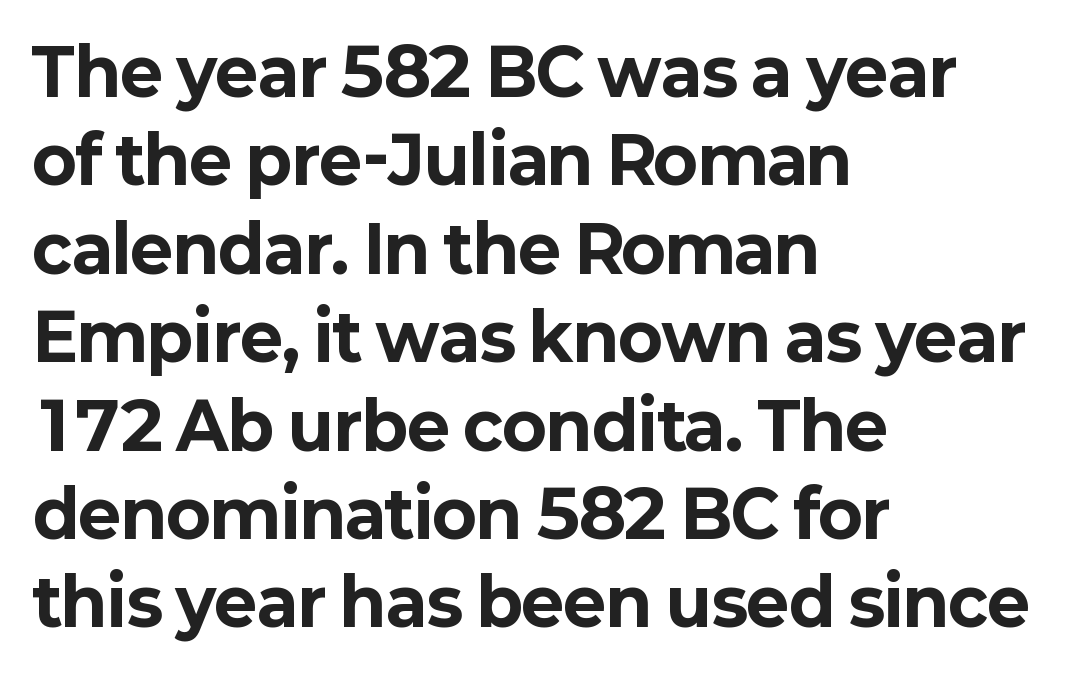
The image shows 65 px bold sans-serif type, upright; set left-aligned, normal line spacing (1.36x), normal letter spacing, not underlined; low stroke contrast and a medium x-height.
